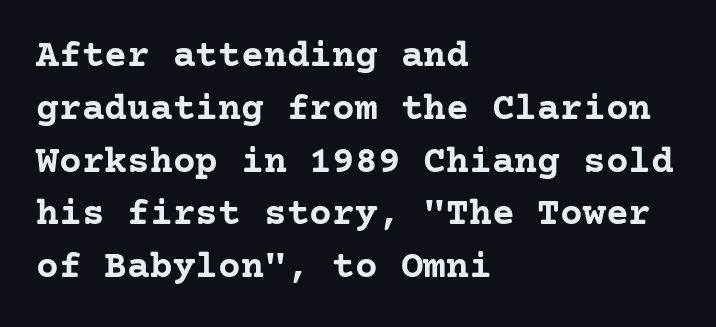
The space between consecutive lines is moderate. Words appear dense and cohesive because spacing is normal. The typography opts for an upright posture over an oblique one. Unlike a clean sans, this face finishes its strokes with serifs. The rendering uses a bold face; every stroke is thick and dark.
